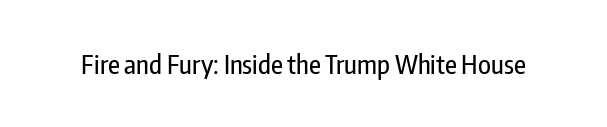
{"italic": "no", "underline": "no", "letter_spacing": "normal", "letter_spacing_em": 0.0, "glyph_px": 26}
